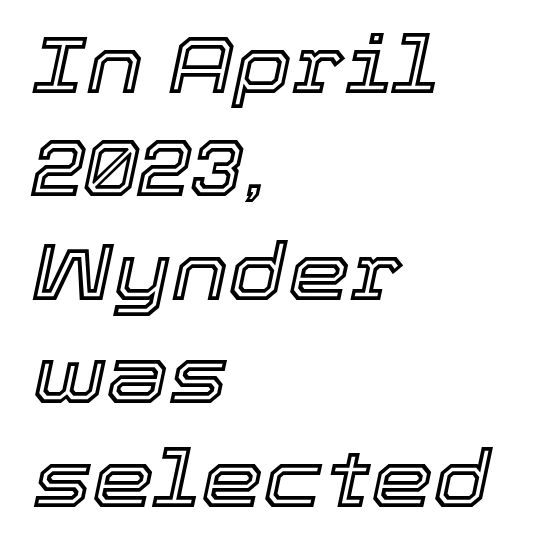
The image shows 79 px text type, italic (leaning right); set left-aligned, normal line spacing (1.31x), normal letter spacing, not underlined; a medium x-height.
